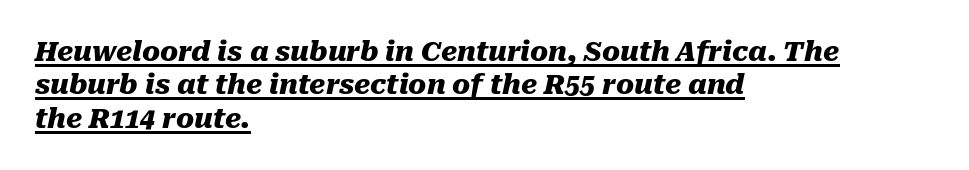
Q: Is the text bold? A: Yes.
Q: Is the text italic (slanted)? A: Yes, it leans right by about 10 degrees.
Q: Is the text underlined? A: Yes.
Q: How is the paragraph aligned? A: Left-aligned.
Q: Is the spacing between letters normal or unusually wide? A: Normal.
